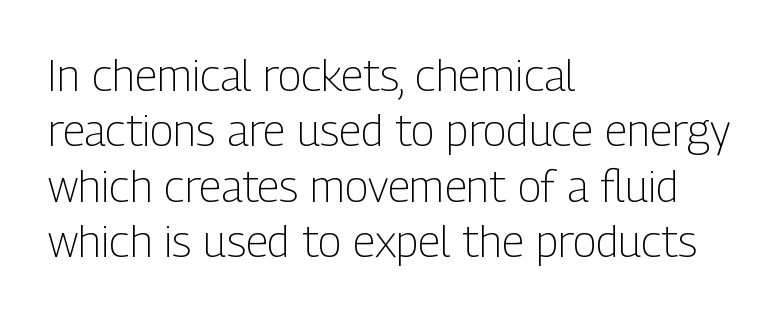
{"serif": "no", "italic": "no", "bold": "no", "weight": "light", "width": "condensed", "stroke_contrast": "low", "x_height": "medium", "monospaced": "no", "underline": "no", "align": "left", "line_spacing": "normal", "line_spacing_ratio": 1.26, "letter_spacing": "normal", "letter_spacing_em": 0.0, "glyph_px": 44}
